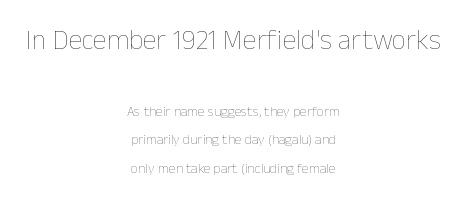
Is the block centered? Yes — each line is placed symmetrically about the middle. No heavy texture on the line: the type isn't bold. Caption: standard tracking, unaltered. This block would shrink considerably if given ordinary leading; it's expanded now. Think of a printed novel: that variable character pitch is what you see here.
